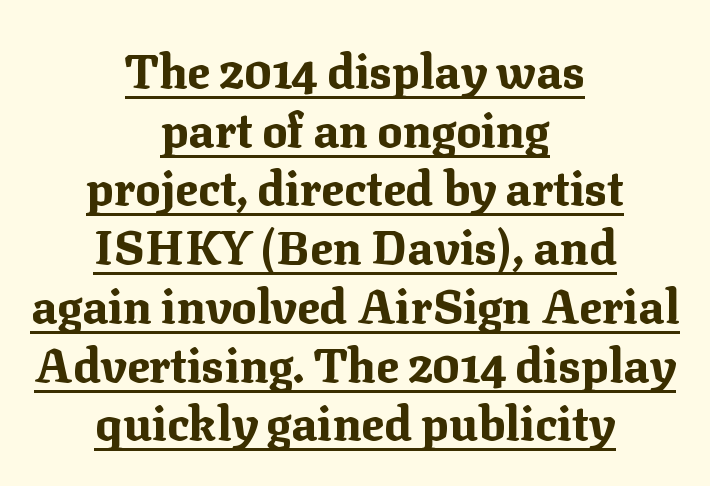
Q: Is the text bold? A: Yes.
Q: Is the text italic (slanted)? A: No, it is upright.
Q: Is the typeface a serif or a sans-serif typeface? A: Serif.
Q: Is the text underlined? A: Yes.
Q: How is the paragraph aligned? A: Centered.
Q: Is the spacing between letters normal or unusually wide? A: Normal.
Q: Is the spacing between lines tight, normal or loose? A: Normal.
Q: Width (condensed, normal, or wide)? A: Normal.
Q: Stroke contrast? A: Medium.
Q: x-height? A: Medium.
Q: Monospaced? A: No.
